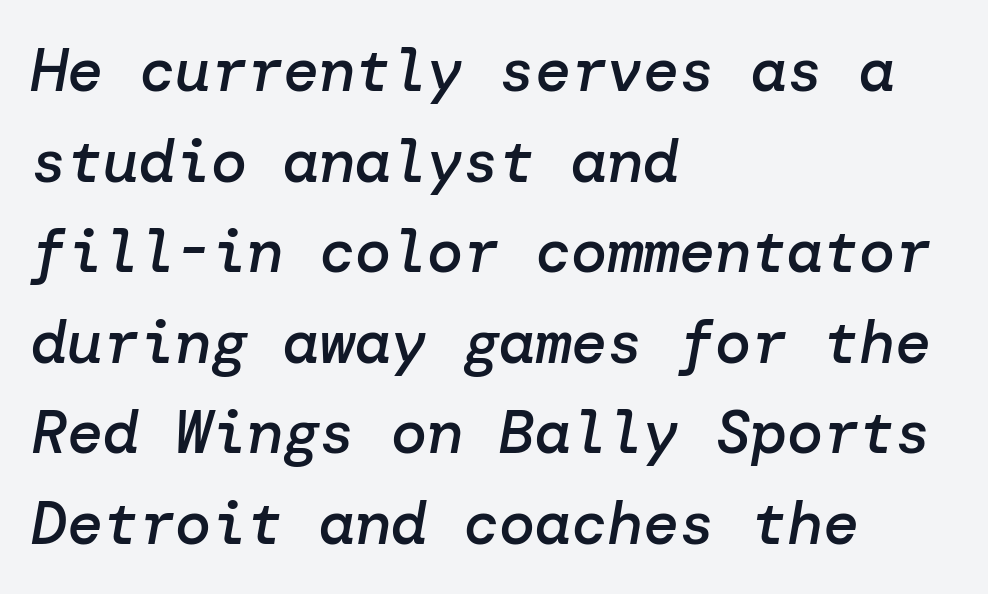
The image shows 60 px semibold type, italic (leaning right); set left-aligned, normal line spacing (1.51x), normal letter spacing, not underlined; low stroke contrast and a medium x-height.
